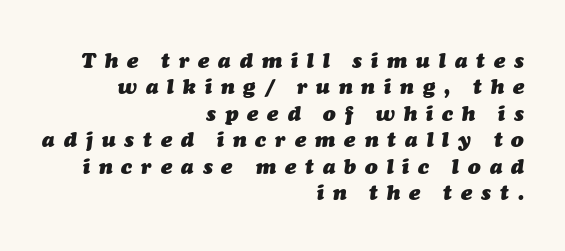
Q: Is the text bold? A: Yes.
Q: Is the text italic (slanted)? A: Yes, it leans right by about 7 degrees.
Q: Is the text underlined? A: No.
Q: How is the paragraph aligned? A: Right-aligned.
Q: Is the spacing between letters normal or unusually wide? A: Unusually wide.
Q: Is the spacing between lines tight, normal or loose? A: Normal.
